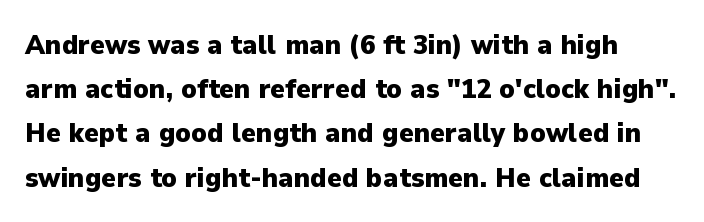
Q: Is the text bold? A: Yes.
Q: Is the text italic (slanted)? A: No, it is upright.
Q: Is the typeface a serif or a sans-serif typeface? A: Sans-serif.
Q: Is the text underlined? A: No.
Q: Is the spacing between letters normal or unusually wide? A: Normal.
Q: Is the spacing between lines tight, normal or loose? A: Normal.
Q: Width (condensed, normal, or wide)? A: Normal.
Q: Stroke contrast? A: Low.
Q: x-height? A: Medium.
Q: Monospaced? A: No.
